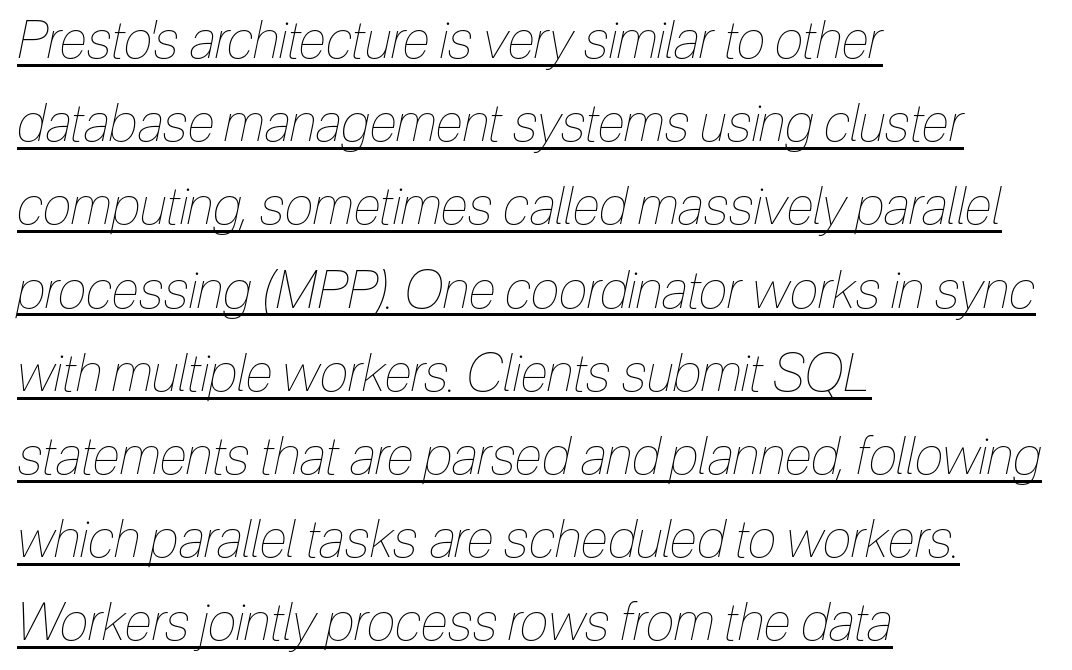
Vertical stems look standard width or narrower in stroke. Tracking value appears to be zero — textbook default spacing. This sample carries an underscore along the baseline area. Proportional: the letters do not fall into vertical columns. The typography opts for an oblique posture over an upright one. The paragraph shown leans on its left margin.
